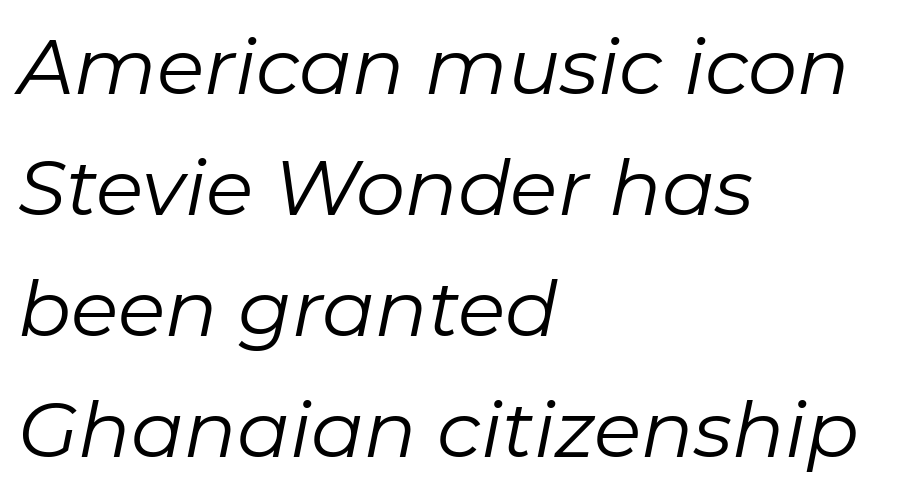
The image shows 78 px regular-weight type, italic (leaning right); set left-aligned, normal line spacing (1.55x), normal letter spacing, not underlined; low stroke contrast and a medium x-height.
